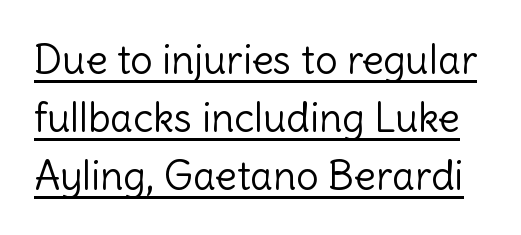
The image shows 40 px light sans-serif type, upright; set normal line spacing (1.45x), normal letter spacing, underlined; a medium x-height.
